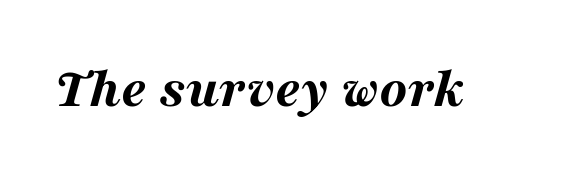
{"italic": "yes", "lean": "right", "slant_degrees": 16, "bold": "yes", "weight": "bold", "width": "wide", "stroke_contrast": "medium", "x_height": "medium", "monospaced": "no", "underline": "no", "letter_spacing": "normal", "letter_spacing_em": 0.0, "glyph_px": 57}
